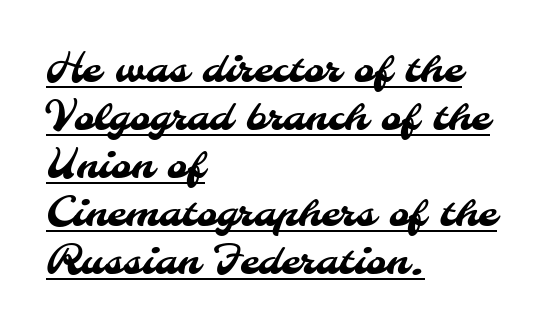
{"serif": "no", "width": "normal", "stroke_contrast": "medium", "x_height": "small", "monospaced": "no", "underline": "yes", "align": "left", "line_spacing_ratio": 1.23, "letter_spacing": "normal", "letter_spacing_em": 0.0, "glyph_px": 39}
